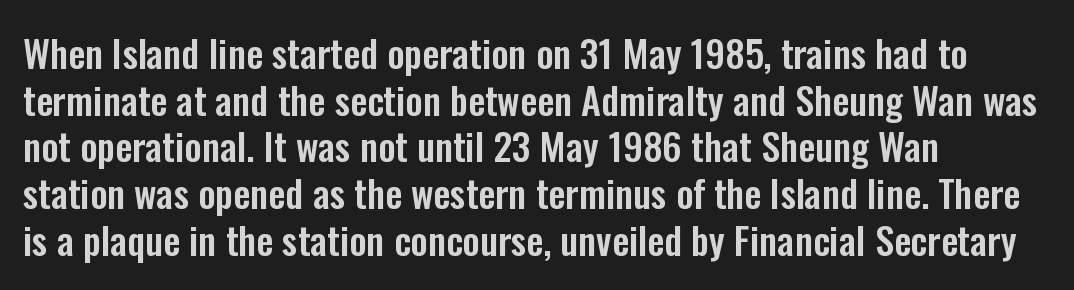
{"serif": "no", "italic": "no", "width": "condensed", "stroke_contrast": "low", "x_height": "medium", "monospaced": "no", "underline": "no", "align": "left", "line_spacing_ratio": 1.23, "letter_spacing": "normal", "letter_spacing_em": 0.0, "glyph_px": 38}
